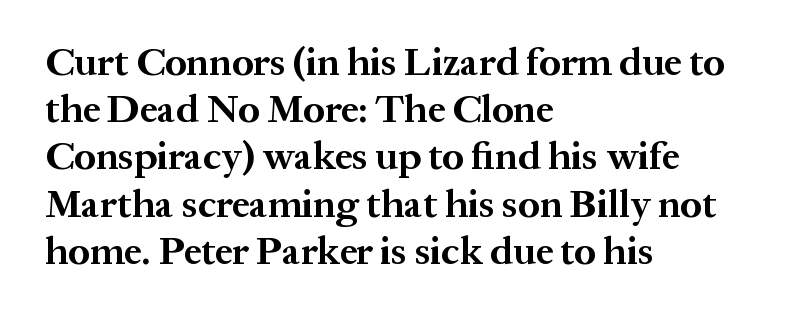
{"serif": "yes", "italic": "no", "bold": "yes", "weight": "bold", "width": "normal", "stroke_contrast": "medium", "x_height": "medium", "monospaced": "no", "underline": "no", "align": "left", "line_spacing_ratio": 1.21, "letter_spacing": "normal", "letter_spacing_em": 0.0, "glyph_px": 39}
